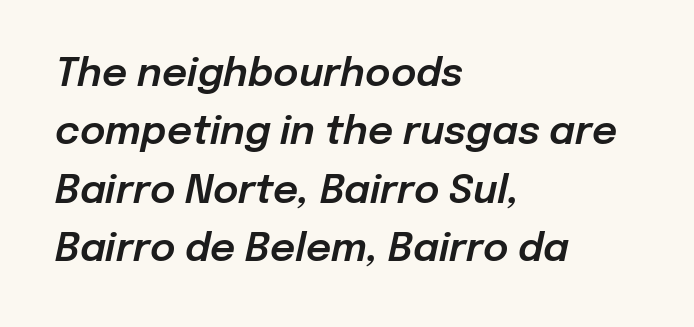
Varying glyph widths throughout — classic text-font behaviour. Is the type slanted? Yes — the strokes lean at a clear angle. The space directly below the letters is spotless. Horizontally, the lines are justified to the leading edge only.
